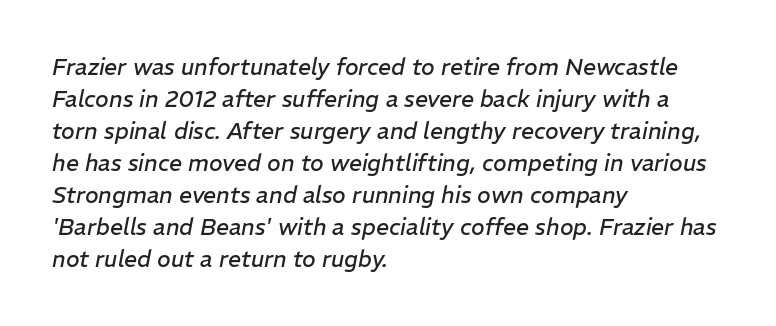
The image shows 23 px text type, italic (leaning right); set left-aligned, normal line spacing (1.39x), normal letter spacing, not underlined.
